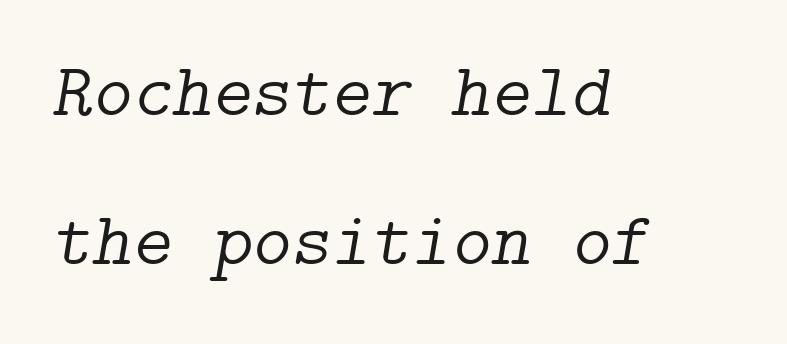
The horizontal fit of the characters is conventional and even. Counters stay open thanks to moderate or lighter strokes. The rendering applies a slant to the glyphs. The line-height multiplier appears high, well above default. The lines in this sample share a left origin and differ only in where they stop.
